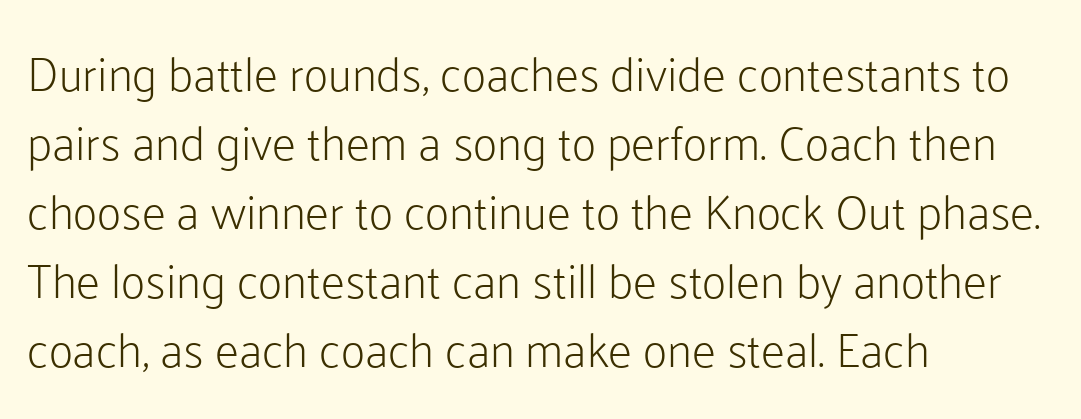
Q: Is the text bold? A: No.
Q: Is the text italic (slanted)? A: No, it is upright.
Q: Is the typeface a serif or a sans-serif typeface? A: Sans-serif.
Q: Is the text underlined? A: No.
Q: How is the paragraph aligned? A: Left-aligned.
Q: Is the spacing between letters normal or unusually wide? A: Normal.
Q: Is the spacing between lines tight, normal or loose? A: Normal.
Q: Width (condensed, normal, or wide)? A: Normal.
Q: Stroke contrast? A: Low.
Q: x-height? A: Medium.
Q: Monospaced? A: No.
